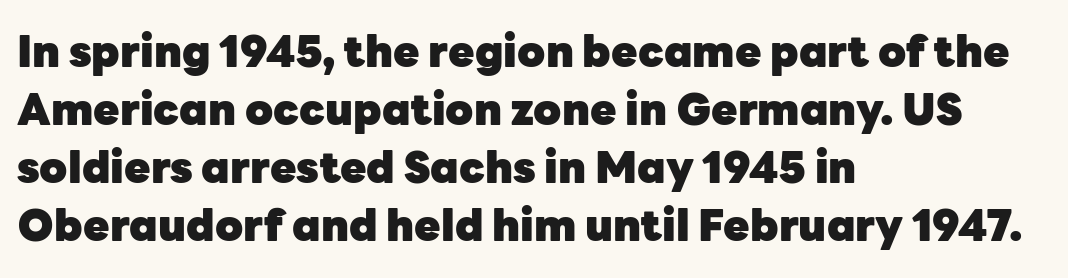
Q: Is the text bold? A: Yes.
Q: Is the text italic (slanted)? A: No, it is upright.
Q: Is the typeface a serif or a sans-serif typeface? A: Sans-serif.
Q: Is the text underlined? A: No.
Q: How is the paragraph aligned? A: Left-aligned.
Q: Is the spacing between letters normal or unusually wide? A: Normal.
Q: Is the spacing between lines tight, normal or loose? A: Normal.
Q: Width (condensed, normal, or wide)? A: Normal.
Q: Stroke contrast? A: Low.
Q: x-height? A: Medium.
Q: Monospaced? A: No.
